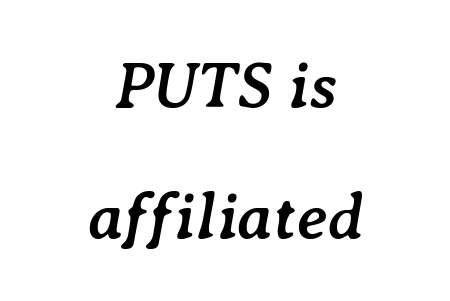
This sample trades compactness for vertical openness between lines. Honestly, the letter spacing is just normal — you wouldn't notice it. Do the characters align in a grid? No, the font is proportional. The paragraph has two soft edges and a firm central axis. This is heavy type, rendered in bold.
